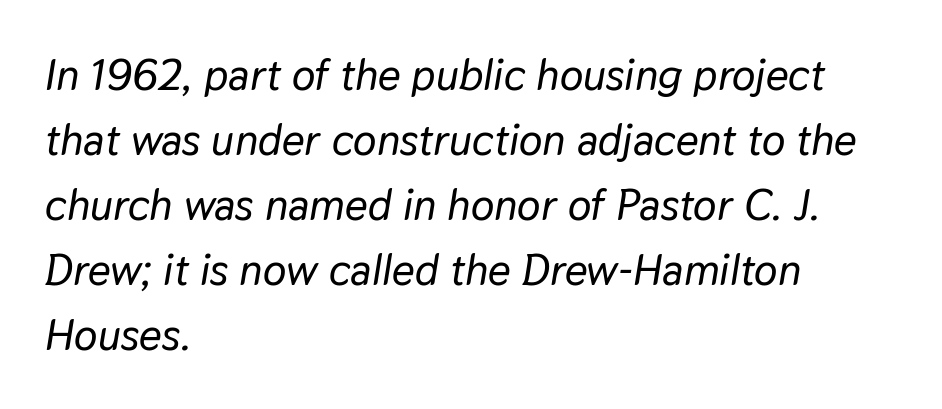
The type is set solid horizontally, with unmodified tracking. The string is rendered with underlining switched off. There's an unmistakable incline to the writing here. These lines stack with their left ends in a neat column. Summary of vertical rhythm: regular, with standard interline spacing. Note the varied advance widths — an 'i' is clearly narrower than an 'm'.
